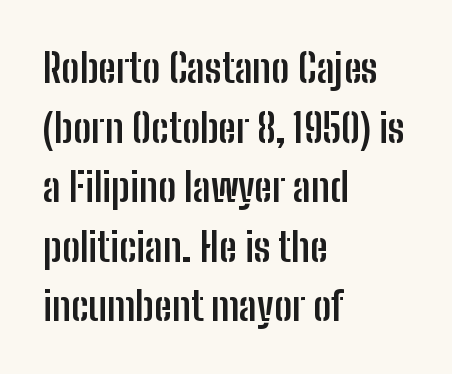
Short note: letters normally spaced. Only glyphs here, with clear space below each row. The font is running at its bold setting. Typeset ragged right — the left edge is the straight one.
